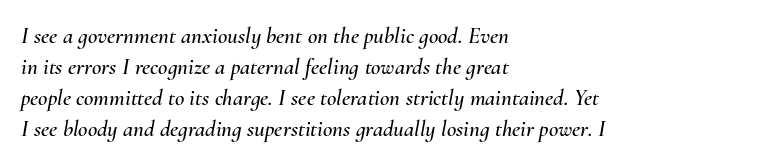
Q: Is the text italic (slanted)? A: Yes, it leans right by about 10 degrees.
Q: Is the text underlined? A: No.
Q: How is the paragraph aligned? A: Left-aligned.
Q: Is the spacing between letters normal or unusually wide? A: Normal.
Q: Is the spacing between lines tight, normal or loose? A: Normal.
